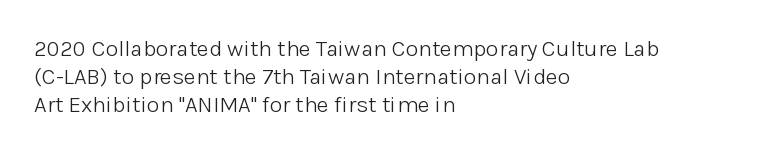
Q: Is the text bold? A: No.
Q: Is the text italic (slanted)? A: No, it is upright.
Q: Is the text underlined? A: No.
Q: How is the paragraph aligned? A: Left-aligned.
Q: Is the spacing between letters normal or unusually wide? A: Normal.
